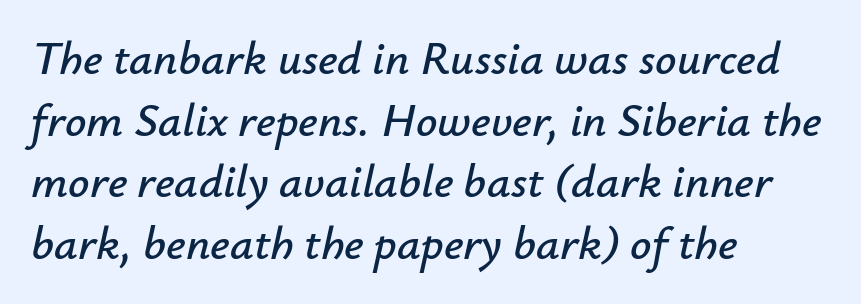
Q: Is the text italic (slanted)? A: Yes, it leans right by about 12 degrees.
Q: Is the text underlined? A: No.
Q: How is the paragraph aligned? A: Left-aligned.
Q: Is the spacing between letters normal or unusually wide? A: Normal.
Q: Is the spacing between lines tight, normal or loose? A: Normal.
Q: Width (condensed, normal, or wide)? A: Normal.
Q: Stroke contrast? A: Low.
Q: x-height? A: Small.
Q: Monospaced? A: No.
